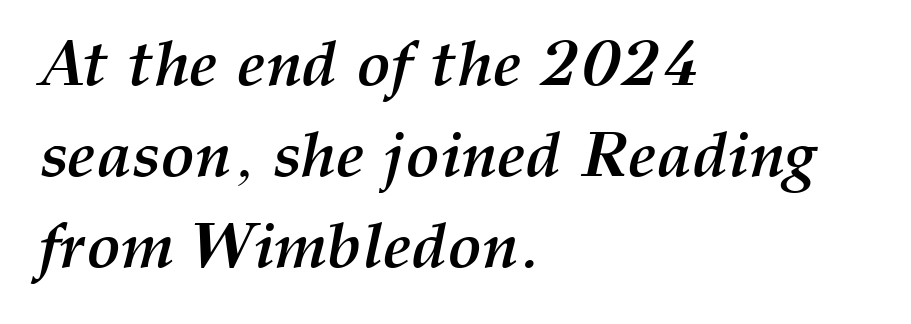
{"italic": "yes", "lean": "right", "slant_degrees": 12, "bold": "yes", "weight": "semibold", "width": "normal", "stroke_contrast": "medium", "x_height": "medium", "monospaced": "no", "underline": "no", "align": "left", "line_spacing": "normal", "line_spacing_ratio": 1.42, "letter_spacing": "normal", "letter_spacing_em": 0.0, "glyph_px": 64}
